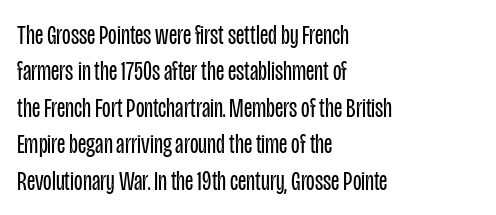
Q: Is the text bold? A: No.
Q: Is the text italic (slanted)? A: No, it is upright.
Q: Is the typeface a serif or a sans-serif typeface? A: Sans-serif.
Q: Is the text underlined? A: No.
Q: How is the paragraph aligned? A: Left-aligned.
Q: Is the spacing between letters normal or unusually wide? A: Normal.
Q: Is the spacing between lines tight, normal or loose? A: Normal.
Q: Width (condensed, normal, or wide)? A: Condensed.
Q: Stroke contrast? A: Low.
Q: x-height? A: Large.
Q: Monospaced? A: No.
